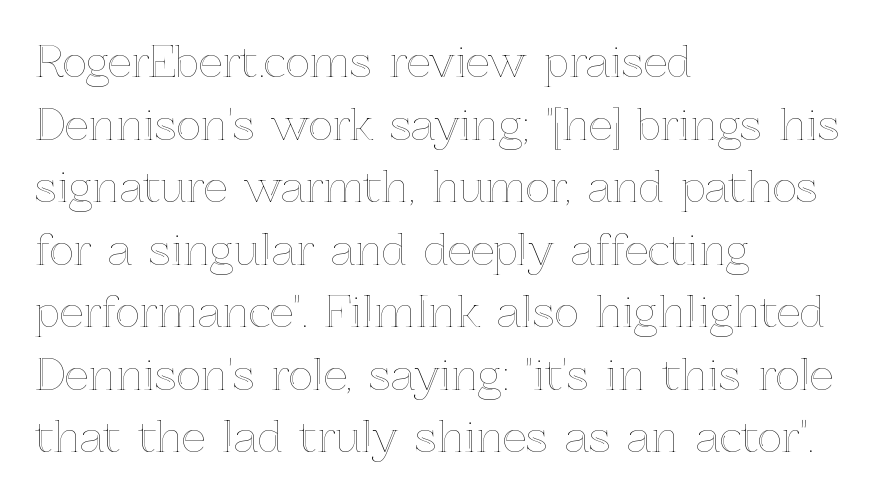
Think of a printed novel: that variable character pitch is what you see here. These lines keep a tight, regular rhythm from letter to letter. Teacher's note: observe the even left margin — that is flush-left alignment. Decoration check: the copy has no underline. Baseline-to-baseline distance is the conventional proportion of letter height.
